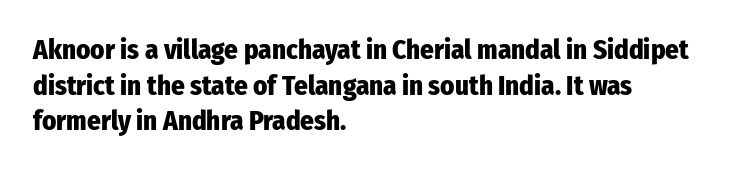
The image shows 27 px bold type, upright; set left-aligned, normal line spacing (1.32x), normal letter spacing, not underlined.
